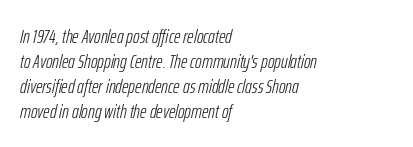
Q: Is the text bold? A: No.
Q: Is the text italic (slanted)? A: Yes, it leans right by about 12 degrees.
Q: Is the text underlined? A: No.
Q: How is the paragraph aligned? A: Left-aligned.
Q: Is the spacing between letters normal or unusually wide? A: Normal.
Q: Is the spacing between lines tight, normal or loose? A: Normal.
